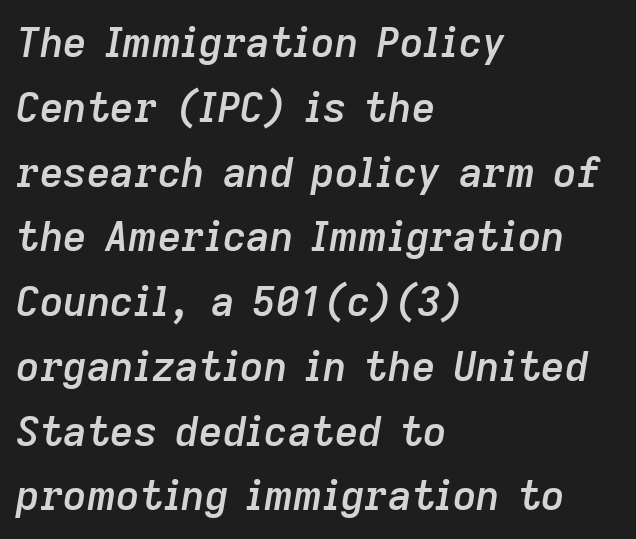
The image shows 41 px semibold type, italic (leaning right); set left-aligned, normal line spacing (1.58x), normal letter spacing, not underlined; low stroke contrast and a medium x-height.
